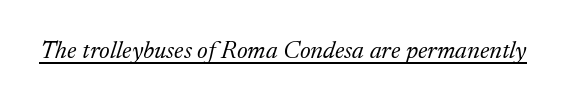
The image shows 25 px text type, italic (leaning right); set normal letter spacing, underlined.
